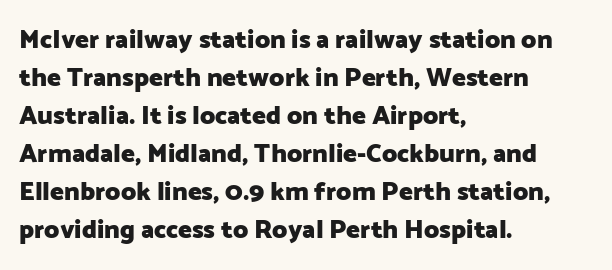
The image shows 26 px bold type, upright; set left-aligned, normal line spacing (1.46x), normal letter spacing, not underlined.
